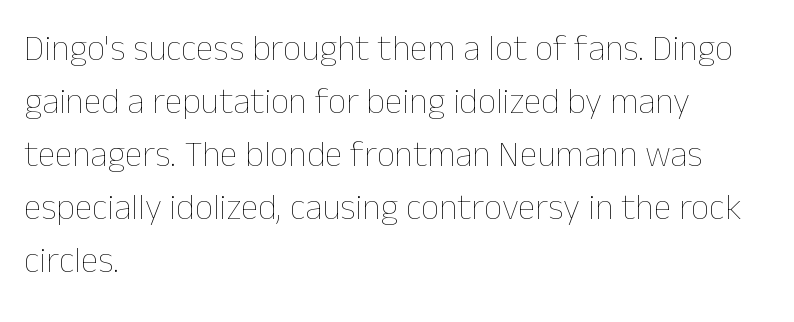
{"italic": "no", "bold": "no", "weight": "thin", "width": "normal", "stroke_contrast": "low", "x_height": "medium", "monospaced": "no", "underline": "no", "align": "left", "line_spacing": "normal", "line_spacing_ratio": 1.47, "letter_spacing": "normal", "letter_spacing_em": 0.0, "glyph_px": 36}
